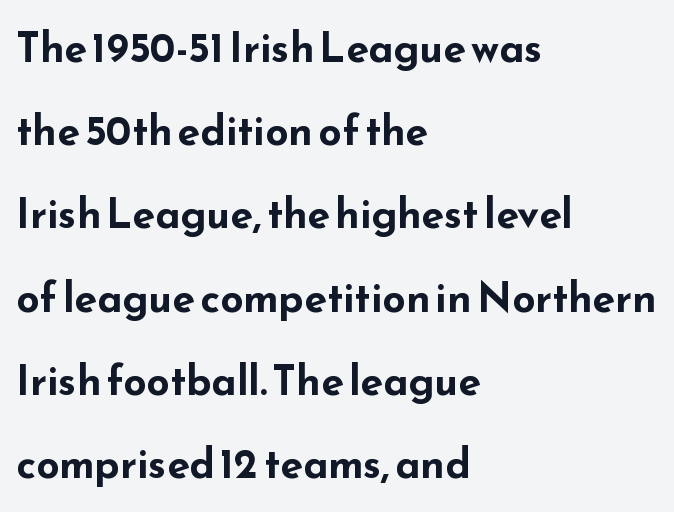
Q: Is the text bold? A: Yes.
Q: Is the text italic (slanted)? A: No, it is upright.
Q: Is the typeface a serif or a sans-serif typeface? A: Sans-serif.
Q: Is the text underlined? A: No.
Q: How is the paragraph aligned? A: Left-aligned.
Q: Is the spacing between letters normal or unusually wide? A: Normal.
Q: Is the spacing between lines tight, normal or loose? A: Loose.
Q: Width (condensed, normal, or wide)? A: Wide.
Q: Stroke contrast? A: Low.
Q: x-height? A: Small.
Q: Monospaced? A: No.
